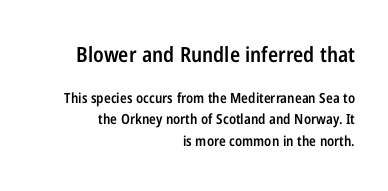
In terms of weight, the rendering is demibold, just under bold. Leading matches the norm, producing a regular column. Does the copy run flush right? Yes — the right margin is perfectly even. Short note: letters normally spaced.
